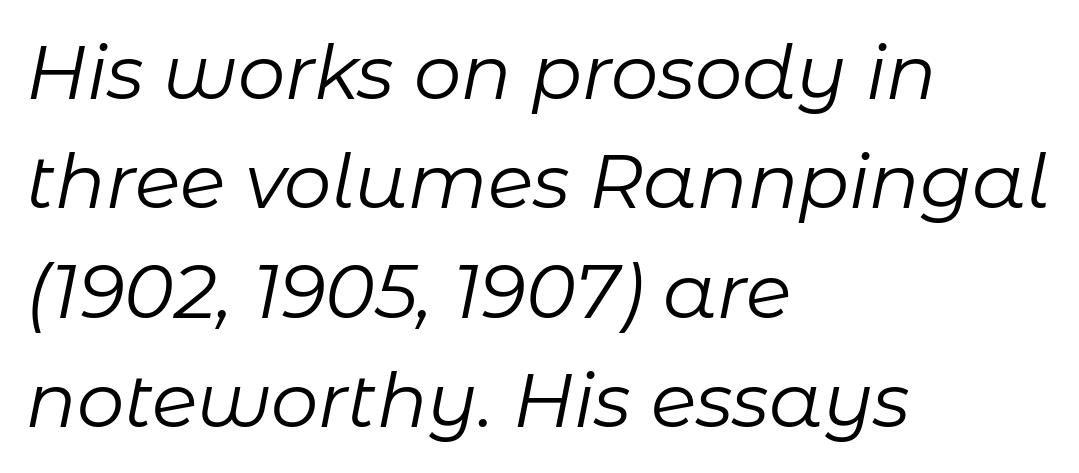
The image shows 75 px regular-weight type, italic (leaning right); set left-aligned, normal line spacing (1.46x), normal letter spacing, not underlined; low stroke contrast and a medium x-height.
